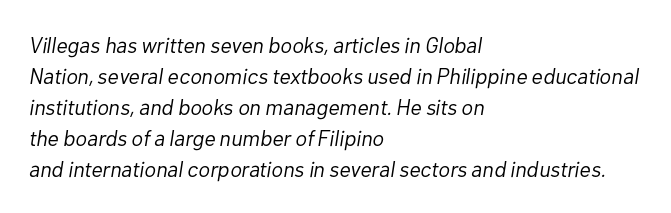
Every row of glyphs begins at an identical x-position on the left. Vertical spacing — default. Rule under the text: the space is simply empty. Tracking value appears to be zero — textbook default spacing.
